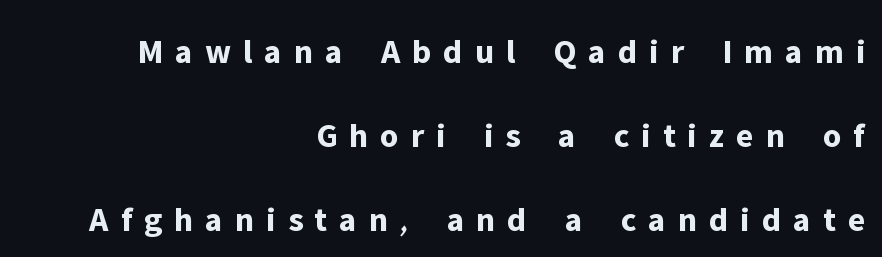
{"serif": "no", "italic": "no", "bold": "yes", "weight": "bold", "width": "normal", "stroke_contrast": "low", "x_height": "medium", "monospaced": "no", "underline": "no", "align": "right", "line_spacing": "loose", "line_spacing_ratio": 2.4, "letter_spacing": "wide", "letter_spacing_em": 0.34, "glyph_px": 35}
